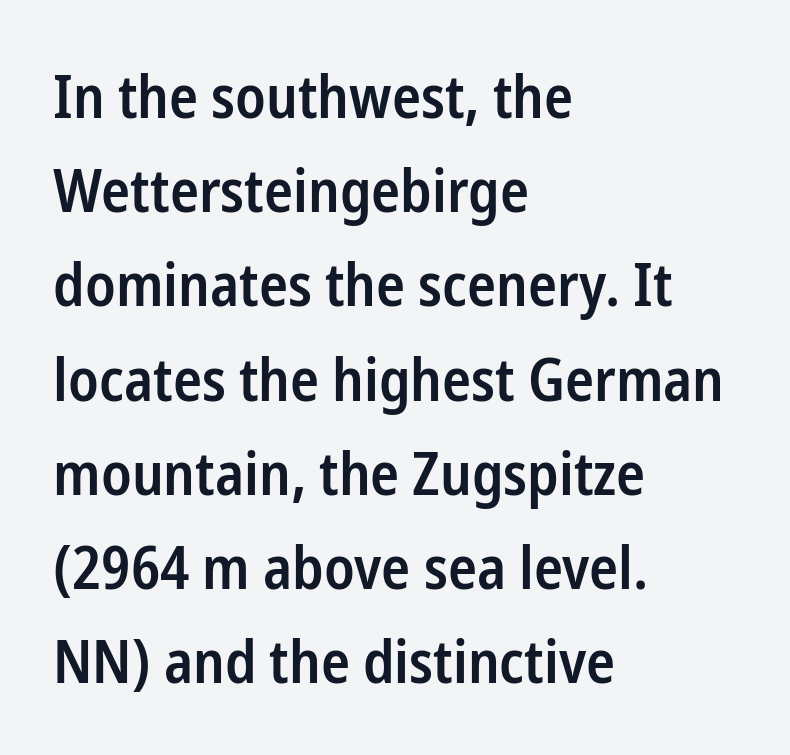
The image shows 60 px semibold, condensed sans-serif type, upright; set left-aligned, normal line spacing (1.57x), normal letter spacing, not underlined; low stroke contrast and a medium x-height.
